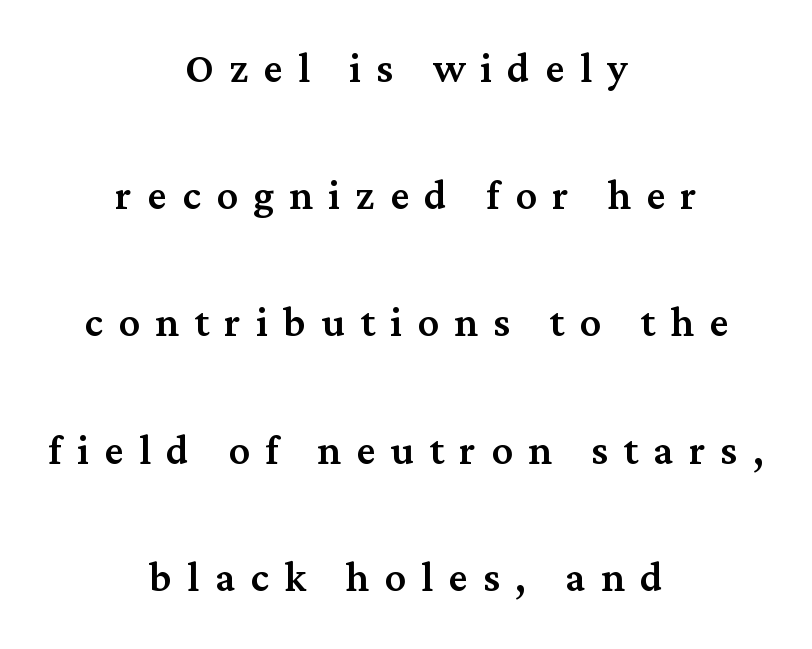
{"serif": "yes", "italic": "no", "width": "normal", "stroke_contrast": "medium", "x_height": "medium", "monospaced": "no", "underline": "no", "align": "center", "line_spacing": "loose", "line_spacing_ratio": 2.4, "letter_spacing": "wide", "letter_spacing_em": 0.29, "glyph_px": 53}
